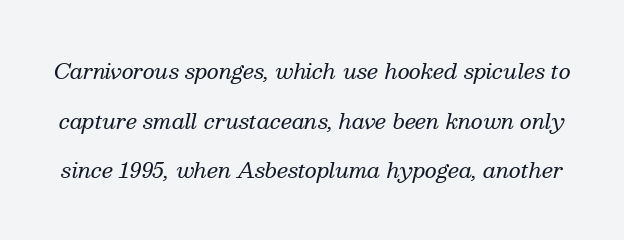
{"italic": "yes", "lean": "right", "slant_degrees": 13, "bold": "no", "underline": "no", "line_spacing": "loose", "line_spacing_ratio": 2.36, "letter_spacing": "normal", "letter_spacing_em": 0.0, "glyph_px": 21}
